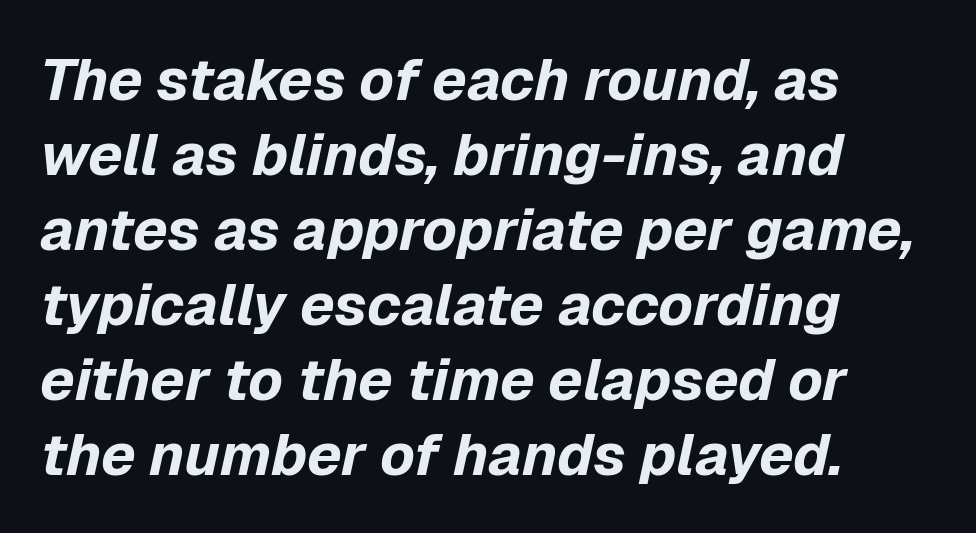
One-word summary of the alignment: left. Characters follow at the spacing the type designer built in. Designer's note — italics engaged. Baseline-to-baseline distance is the conventional proportion of letter height. The passage shown is typed in a proportional face where columns would drift. Check the space under the baseline: it is left empty.
